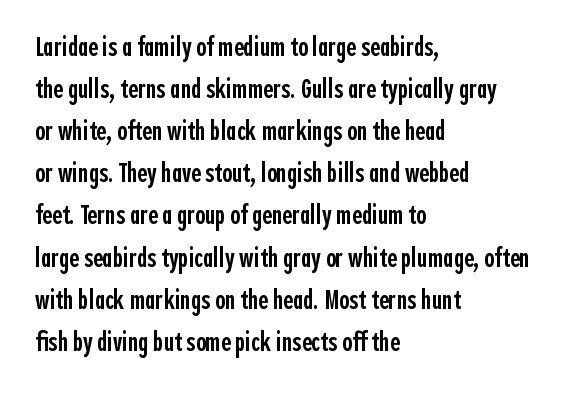
The image shows 27 px text type, upright; set left-aligned, normal line spacing (1.56x), normal letter spacing, not underlined.
